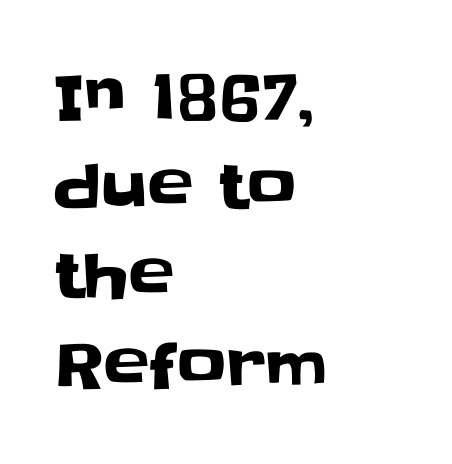
The image shows 61 px sans-serif type, upright; set left-aligned, normal line spacing (1.47x), normal letter spacing, not underlined; low stroke contrast and a large x-height.
